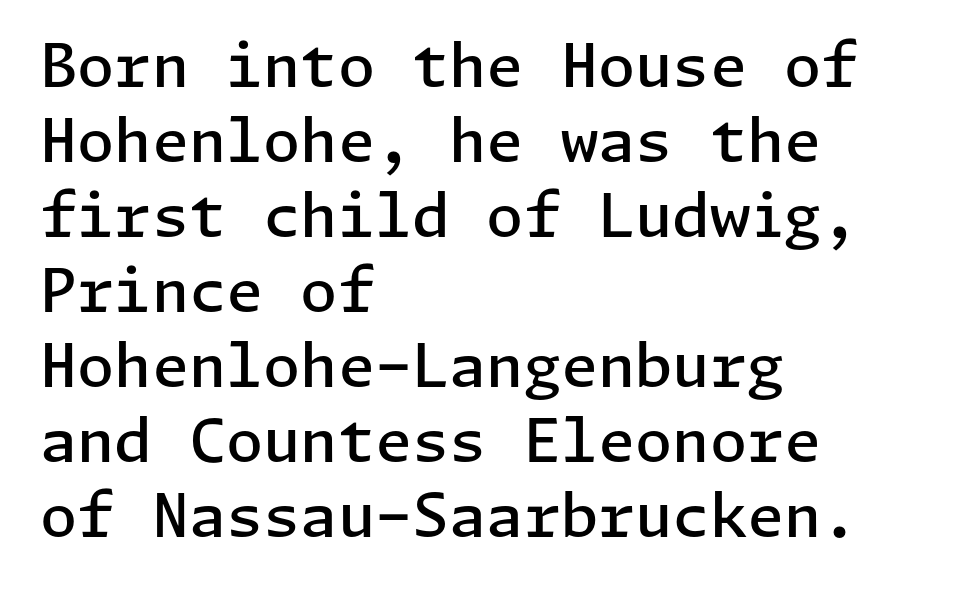
The passage is arranged the way most books set body copy — flush left. Descenders hang freely into open space. How would I describe the line gaps? Plain and ordinary. Every stem runs plumb, perpendicular to the baseline.
